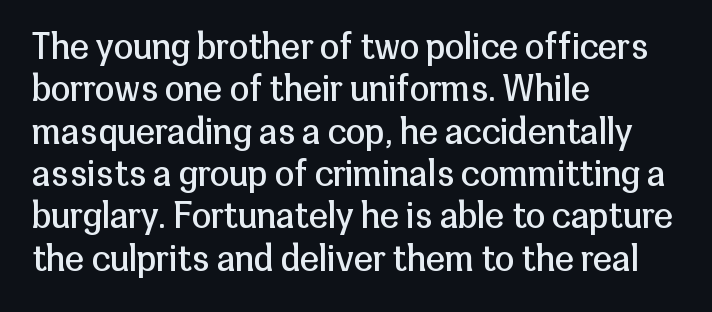
Q: Is the text bold? A: No.
Q: Is the text italic (slanted)? A: No, it is upright.
Q: Is the typeface a serif or a sans-serif typeface? A: Sans-serif.
Q: Is the text underlined? A: No.
Q: How is the paragraph aligned? A: Left-aligned.
Q: Is the spacing between letters normal or unusually wide? A: Normal.
Q: Width (condensed, normal, or wide)? A: Normal.
Q: Stroke contrast? A: Low.
Q: x-height? A: Medium.
Q: Monospaced? A: No.
